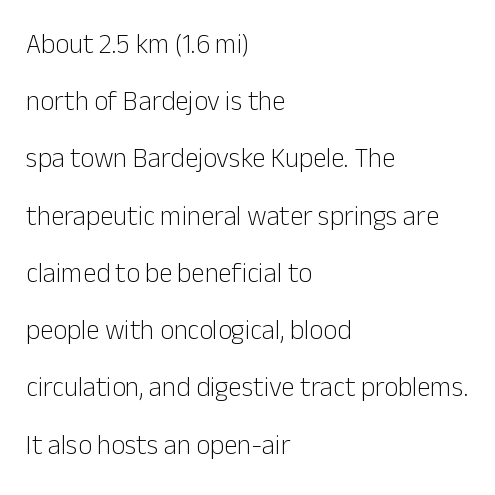
Characters follow at the spacing the type designer built in. One-word summary of the alignment: left. Leading: increased. Vertical stems look standard width or narrower in stroke. Italic: no, the glyphs are upright roman. Just letters on the line, the space beneath them empty.
